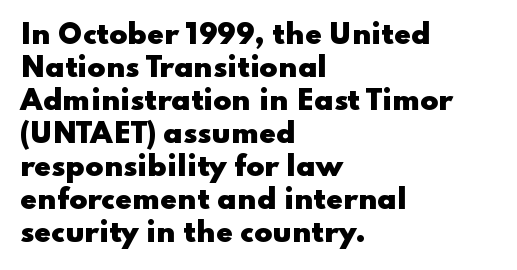
Q: Is the text bold? A: Yes.
Q: Is the text italic (slanted)? A: No, it is upright.
Q: Is the text underlined? A: No.
Q: How is the paragraph aligned? A: Left-aligned.
Q: Is the spacing between letters normal or unusually wide? A: Normal.
